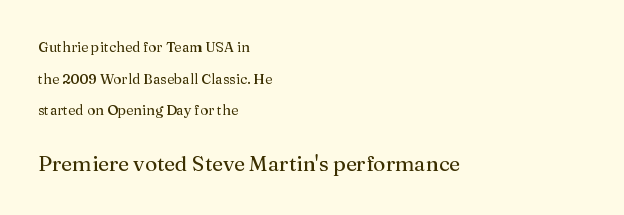
The image shows 21 px text type, upright; set left-aligned, loose line spacing (2.26x), normal letter spacing, not underlined; the second (bottom) block is 1.5x larger.
